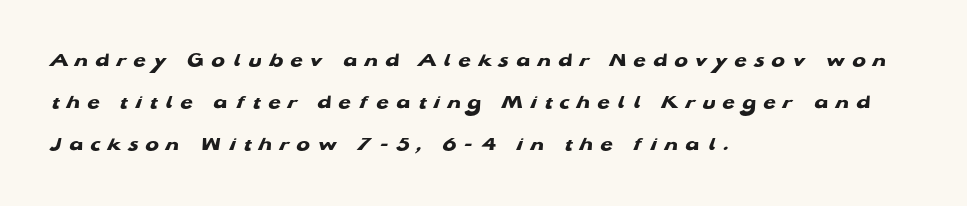
The image shows 20 px bold type; set left-aligned, loose line spacing (2.1x), unusually wide letter spacing (+0.37 em), not underlined.
